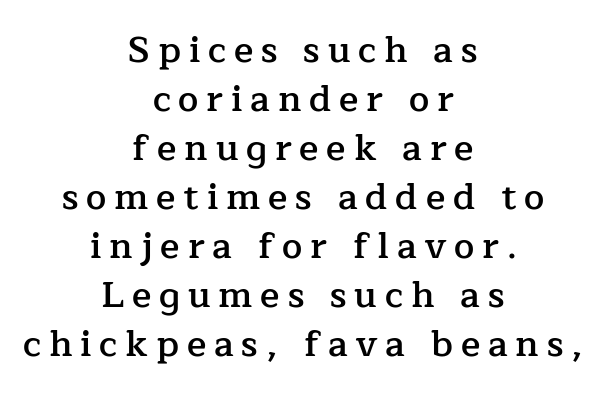
Q: Is the text bold? A: Semi-bold.
Q: Is the text italic (slanted)? A: No, it is upright.
Q: Is the typeface a serif or a sans-serif typeface? A: Serif.
Q: Is the text underlined? A: No.
Q: How is the paragraph aligned? A: Centered.
Q: Is the spacing between letters normal or unusually wide? A: Unusually wide.
Q: Is the spacing between lines tight, normal or loose? A: Normal.
Q: Width (condensed, normal, or wide)? A: Normal.
Q: Stroke contrast? A: Low.
Q: x-height? A: Medium.
Q: Monospaced? A: No.
